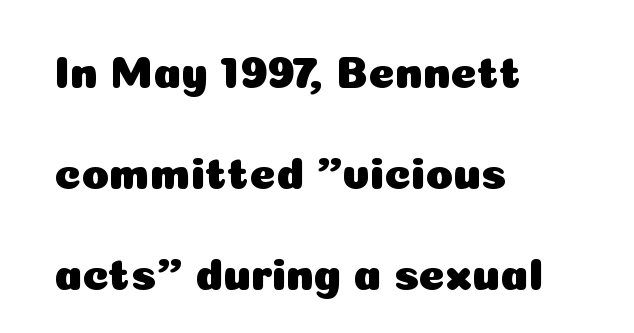
Q: Is the text italic (slanted)? A: No, it is upright.
Q: Is the typeface a serif or a sans-serif typeface? A: Sans-serif.
Q: Is the text underlined? A: No.
Q: How is the paragraph aligned? A: Left-aligned.
Q: Is the spacing between letters normal or unusually wide? A: Normal.
Q: Is the spacing between lines tight, normal or loose? A: Loose.
Q: Width (condensed, normal, or wide)? A: Normal.
Q: Stroke contrast? A: Low.
Q: x-height? A: Medium.
Q: Monospaced? A: No.
